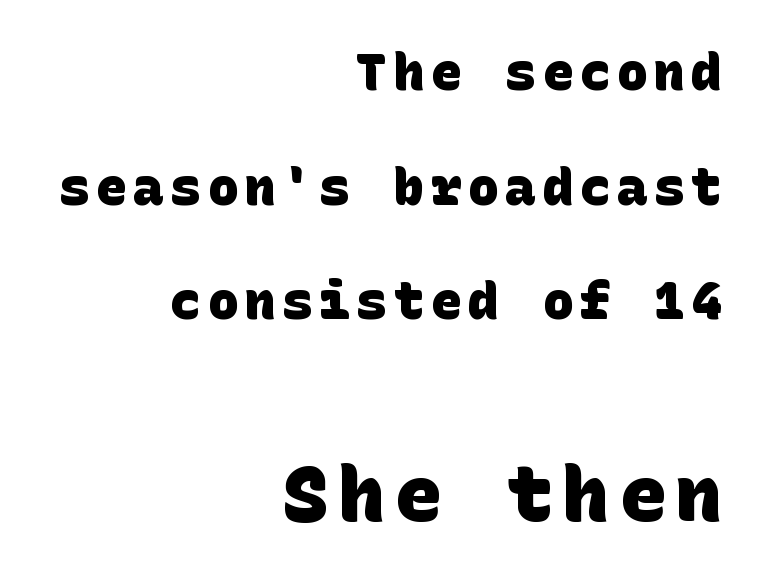
The image shows 77 px heavy sans-serif type; set right-aligned, loose line spacing (2.25x), not underlined; the second (bottom) block is 1.51x larger; low stroke contrast and a large x-height.
